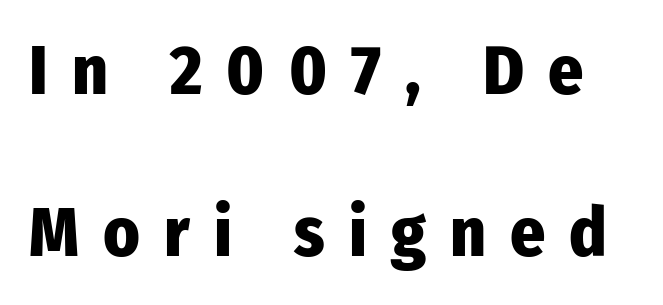
Q: Is the text bold? A: Yes.
Q: Is the text italic (slanted)? A: No, it is upright.
Q: Is the typeface a serif or a sans-serif typeface? A: Sans-serif.
Q: Is the text underlined? A: No.
Q: Is the spacing between letters normal or unusually wide? A: Unusually wide.
Q: Is the spacing between lines tight, normal or loose? A: Loose.
Q: Width (condensed, normal, or wide)? A: Condensed.
Q: Stroke contrast? A: Low.
Q: x-height? A: Medium.
Q: Monospaced? A: No.
